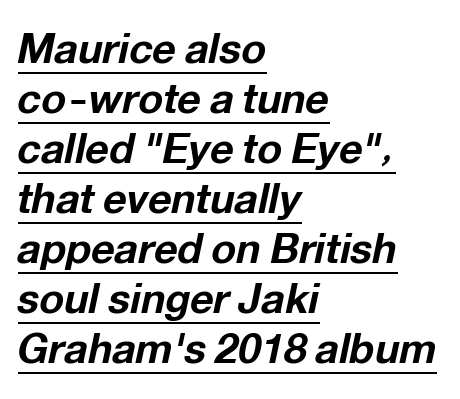
The image shows 41 px bold type, italic (leaning right); set left-aligned, line spacing 1.22x, normal letter spacing, underlined; low stroke contrast and a medium x-height.
